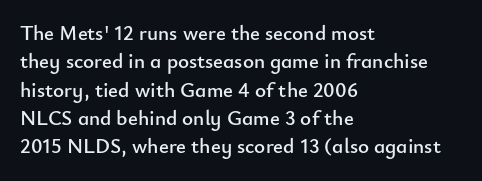
{"italic": "no", "underline": "no", "align": "left", "line_spacing": "normal", "line_spacing_ratio": 1.35, "letter_spacing": "normal", "letter_spacing_em": 0.0, "glyph_px": 21}
